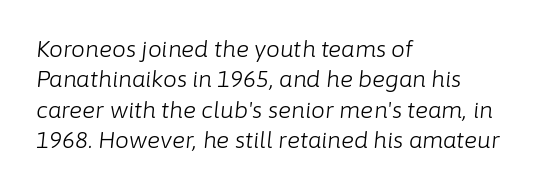
Q: Is the text bold? A: No.
Q: Is the text italic (slanted)? A: Yes, it leans right by about 6 degrees.
Q: Is the text underlined? A: No.
Q: How is the paragraph aligned? A: Left-aligned.
Q: Is the spacing between letters normal or unusually wide? A: Normal.
Q: Is the spacing between lines tight, normal or loose? A: Normal.
